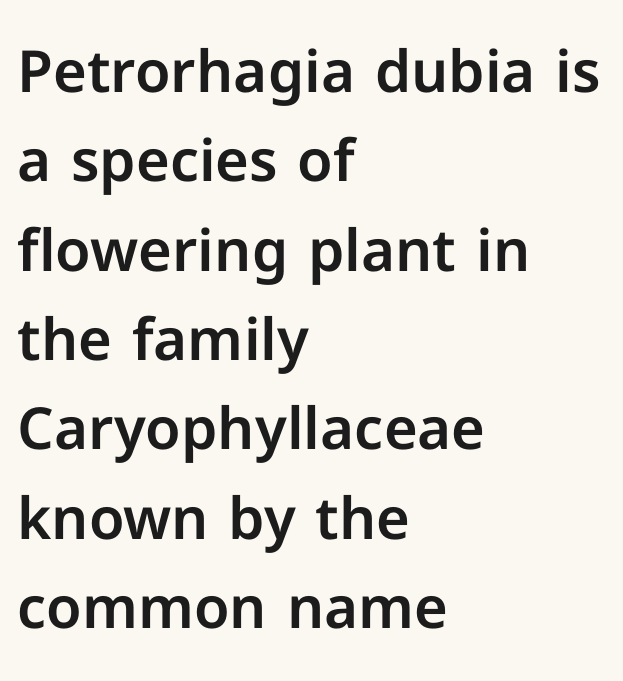
Q: Is the text italic (slanted)? A: No, it is upright.
Q: Is the typeface a serif or a sans-serif typeface? A: Sans-serif.
Q: Is the text underlined? A: No.
Q: How is the paragraph aligned? A: Left-aligned.
Q: Is the spacing between letters normal or unusually wide? A: Normal.
Q: Is the spacing between lines tight, normal or loose? A: Normal.
Q: Width (condensed, normal, or wide)? A: Normal.
Q: Stroke contrast? A: Low.
Q: x-height? A: Medium.
Q: Monospaced? A: No.
